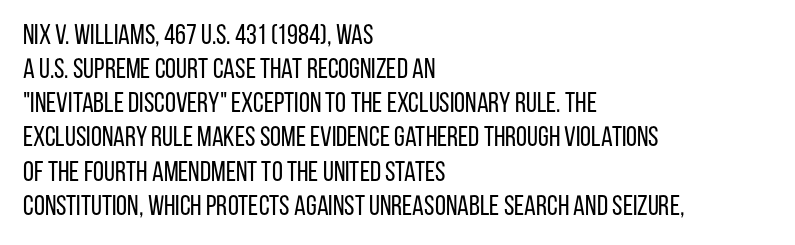
Descenders hang freely into open space. Looks like regular typesetting: each glyph gets only the width it needs. Characters follow at the spacing the type designer built in. Classification — sans serif. The text block is weighted toward the left margin, trailing off unevenly rightward. In terms of posture, this sample is upright.
